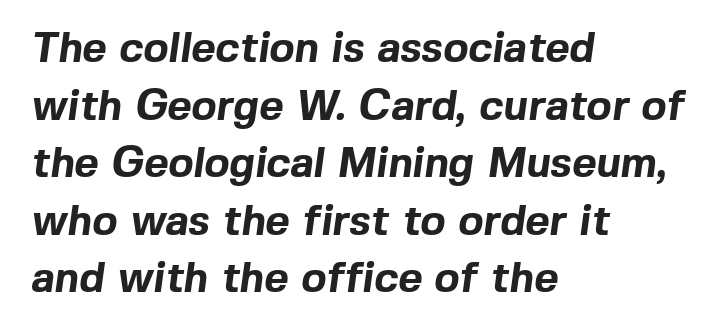
Q: Is the text bold? A: Yes.
Q: Is the typeface a serif or a sans-serif typeface? A: Sans-serif.
Q: Is the text underlined? A: No.
Q: How is the paragraph aligned? A: Left-aligned.
Q: Is the spacing between letters normal or unusually wide? A: Normal.
Q: Is the spacing between lines tight, normal or loose? A: Normal.
Q: Width (condensed, normal, or wide)? A: Normal.
Q: x-height? A: Medium.
Q: Monospaced? A: No.
